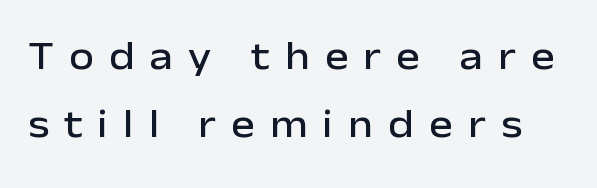
The image shows 40 px sans-serif type, upright; set normal line spacing (1.69x), unusually wide letter spacing (+0.38 em), not underlined; low stroke contrast and a medium x-height.
